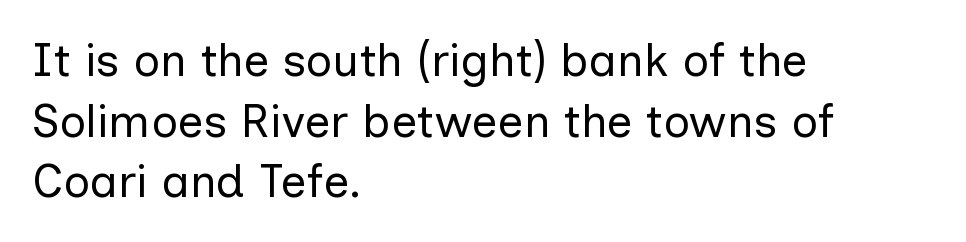
The image shows 46 px regular-weight sans-serif type, upright; set left-aligned, normal line spacing (1.32x), normal letter spacing, not underlined; low stroke contrast and a medium x-height.
